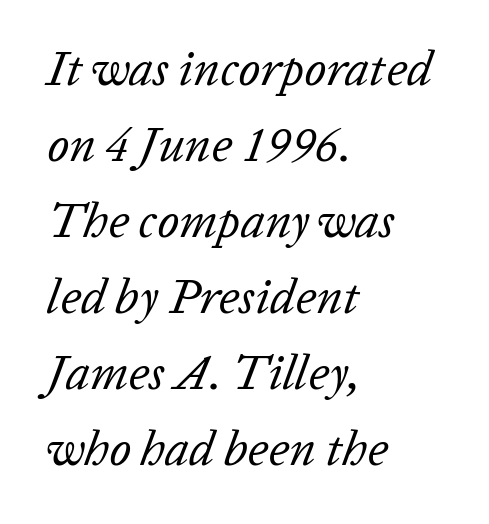
The image shows 49 px regular-weight type, italic (leaning right); set left-aligned, normal line spacing (1.55x), normal letter spacing, not underlined; low stroke contrast and a medium x-height.
